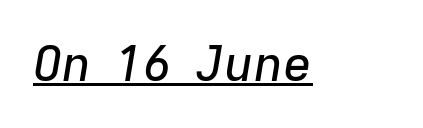
{"italic": "yes", "lean": "right", "slant_degrees": 9, "width": "normal", "stroke_contrast": "low", "x_height": "medium", "monospaced": "no", "underline": "yes", "letter_spacing": "normal", "letter_spacing_em": 0.0, "glyph_px": 49}
